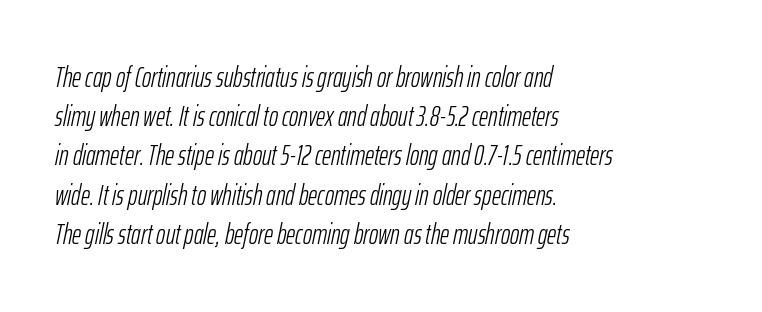
The image shows 28 px light, condensed type, italic (leaning right); set left-aligned, normal line spacing (1.4x), normal letter spacing, not underlined; low stroke contrast and a medium x-height.
